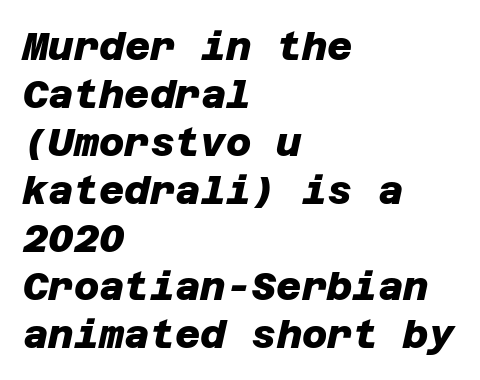
{"serif": "no", "bold": "yes", "weight": "heavy", "width": "normal", "stroke_contrast": "low", "x_height": "large", "underline": "no", "align": "left", "line_spacing_ratio": 1.23, "letter_spacing": "normal", "letter_spacing_em": 0.0, "glyph_px": 39}
